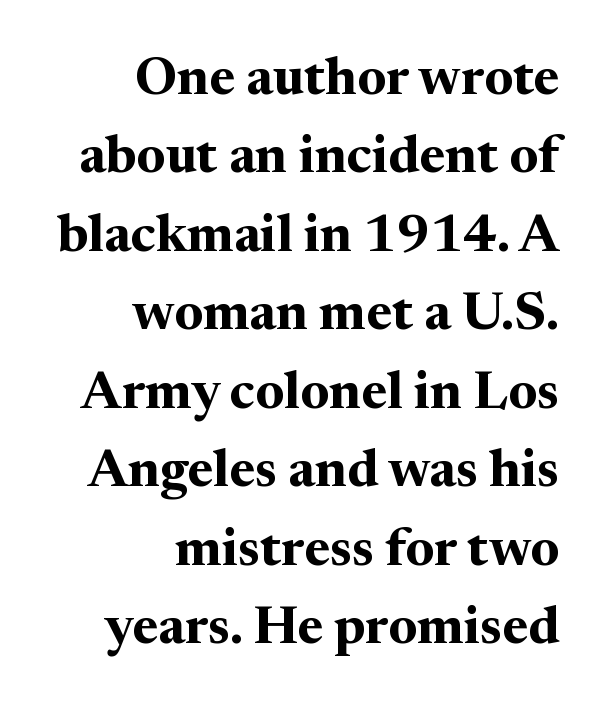
{"serif": "yes", "italic": "no", "bold": "yes", "weight": "bold", "width": "normal", "stroke_contrast": "medium", "x_height": "medium", "monospaced": "no", "underline": "no", "align": "right", "line_spacing": "normal", "line_spacing_ratio": 1.48, "letter_spacing": "normal", "letter_spacing_em": 0.0, "glyph_px": 53}
